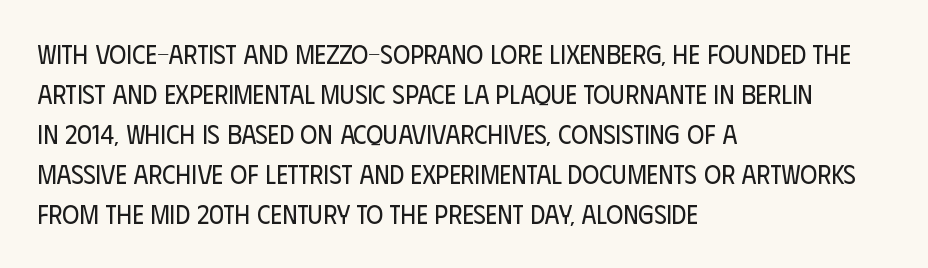
The image shows 26 px text type, upright; set left-aligned, normal line spacing (1.54x), normal letter spacing, not underlined.
